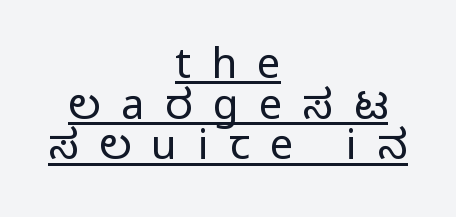
Q: Is the text bold? A: No.
Q: Is the text italic (slanted)? A: No, it is upright.
Q: Is the typeface a serif or a sans-serif typeface? A: Sans-serif.
Q: Is the text underlined? A: Yes.
Q: How is the paragraph aligned? A: Centered.
Q: Is the spacing between letters normal or unusually wide? A: Unusually wide.
Q: Is the spacing between lines tight, normal or loose? A: Tight.
Q: Width (condensed, normal, or wide)? A: Condensed.
Q: Stroke contrast? A: Low.
Q: x-height? A: Large.
Q: Monospaced? A: No.
